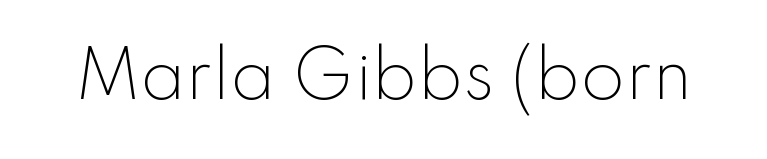
{"serif": "no", "italic": "no", "bold": "no", "weight": "light", "width": "normal", "stroke_contrast": "low", "x_height": "small", "monospaced": "no", "underline": "no", "letter_spacing": "normal", "letter_spacing_em": 0.0, "glyph_px": 64}
